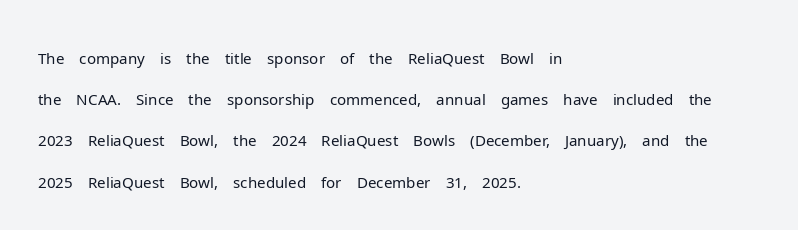
Q: Is the text bold? A: No.
Q: Is the text italic (slanted)? A: No, it is upright.
Q: Is the typeface a serif or a sans-serif typeface? A: Sans-serif.
Q: Is the text underlined? A: No.
Q: How is the paragraph aligned? A: Left-aligned.
Q: Is the spacing between letters normal or unusually wide? A: Normal.
Q: Is the spacing between lines tight, normal or loose? A: Normal.
Q: Width (condensed, normal, or wide)? A: Normal.
Q: Stroke contrast? A: Low.
Q: x-height? A: Medium.
Q: Monospaced? A: No.
